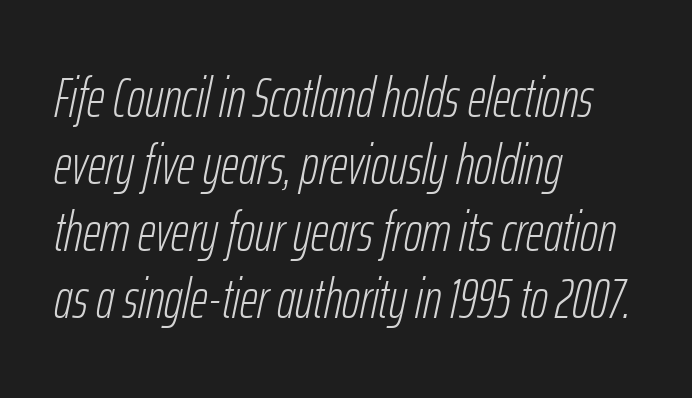
Layout note: lines flush left. The area under the type is left untouched. You could call the tracking neutral — neither tight nor loose. Varying glyph widths throughout — classic text-font behaviour. Summary of weight: not heavy and not bold. Style check: oblique.
